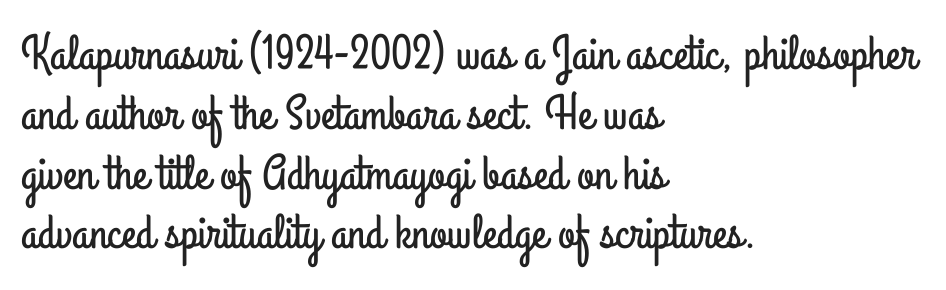
The image shows 49 px condensed sans-serif type, upright; set left-aligned, line spacing 1.22x, normal letter spacing, not underlined; low stroke contrast and a small x-height.
